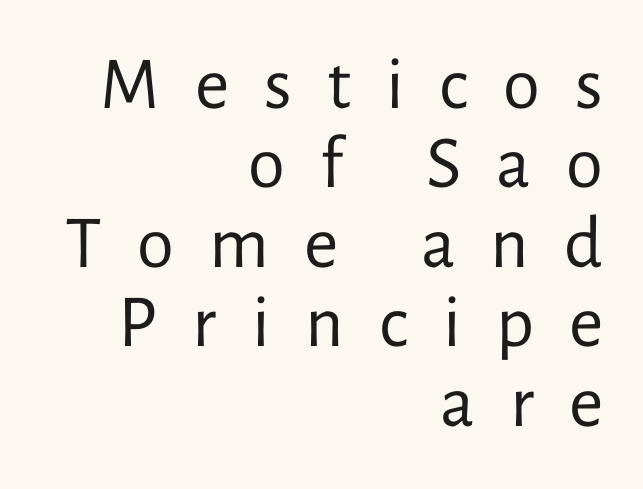
The image shows 75 px regular-weight sans-serif type, upright; set right-aligned, tight line spacing (1.06x), unusually wide letter spacing (+0.47 em), not underlined; low stroke contrast and a medium x-height.
